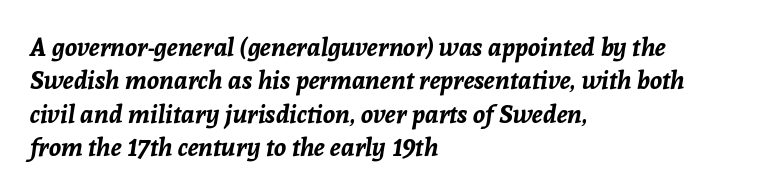
Slanted lettering throughout. Short and long lines alike share a common starting point at left. Look at the tracking — it's just the regular setting, nothing added. Type without underlining. Regarding leading, the lines here are spaced in the standard way.
